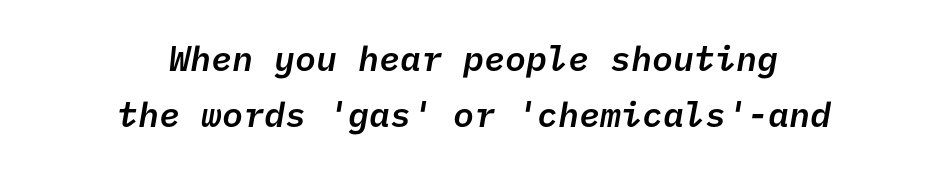
The image shows 35 px semibold sans-serif type; set centered, normal line spacing (1.61x), normal letter spacing, not underlined; low stroke contrast and a medium x-height.
